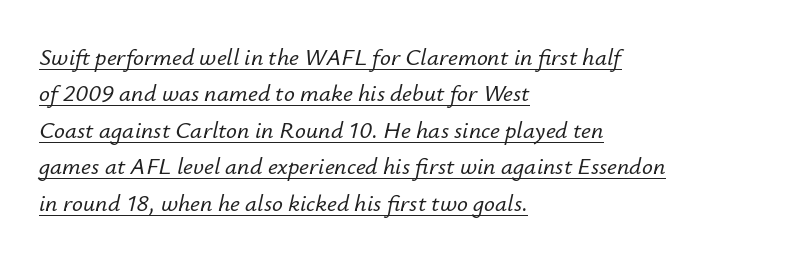
{"italic": "yes", "lean": "right", "slant_degrees": 12, "underline": "yes", "align": "left", "line_spacing": "normal", "line_spacing_ratio": 1.52, "letter_spacing": "normal", "letter_spacing_em": 0.0, "glyph_px": 24}
